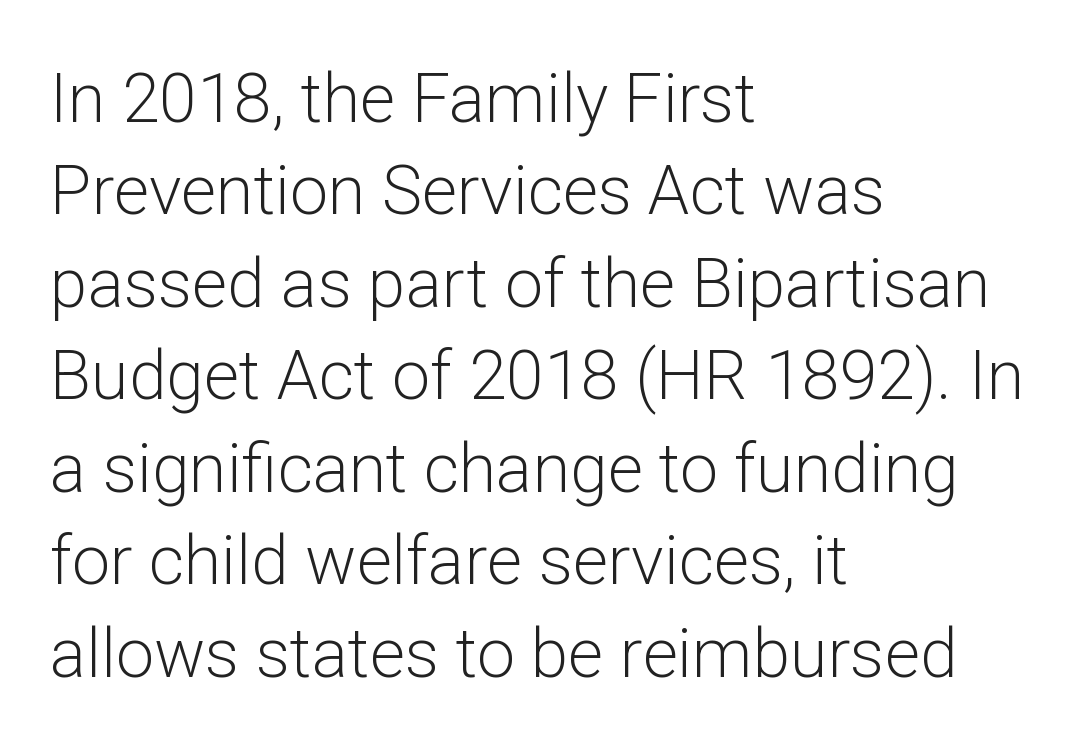
Inter-character spacing is left at the font's built-in metrics. Notice how descenders clear the ascenders below comfortably — that's standard leading. The font family rendered here belongs to the sans-serif group. Unlike italic type, these characters show no tilt at all.
